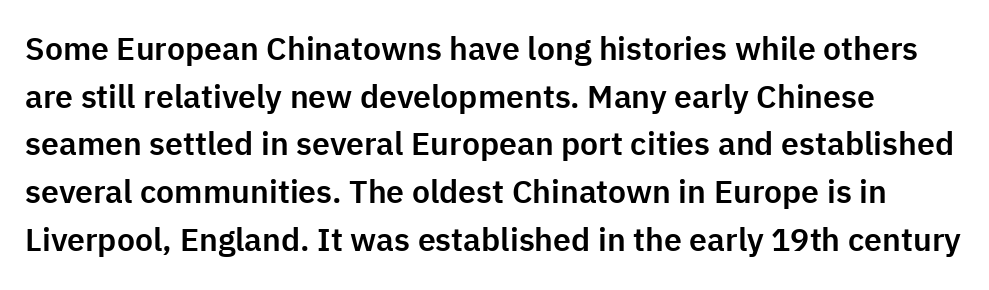
{"serif": "no", "italic": "no", "width": "normal", "stroke_contrast": "low", "x_height": "medium", "monospaced": "no", "underline": "no", "line_spacing": "normal", "line_spacing_ratio": 1.49, "letter_spacing": "normal", "letter_spacing_em": 0.0, "glyph_px": 32}
